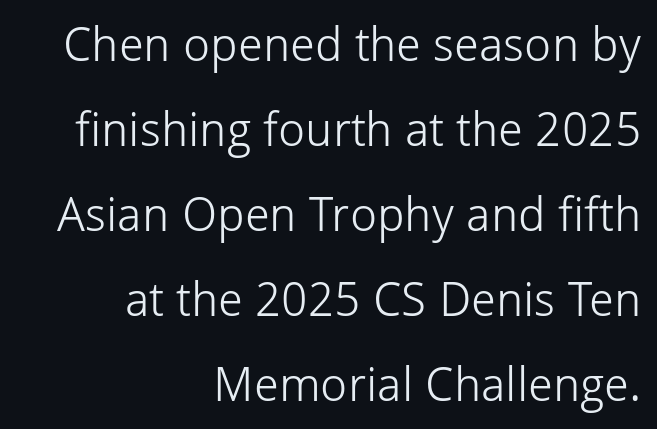
{"serif": "no", "italic": "no", "bold": "no", "weight": "light", "width": "normal", "stroke_contrast": "low", "x_height": "medium", "monospaced": "no", "underline": "no", "align": "right", "line_spacing_ratio": 1.77, "letter_spacing": "normal", "letter_spacing_em": 0.0, "glyph_px": 48}
